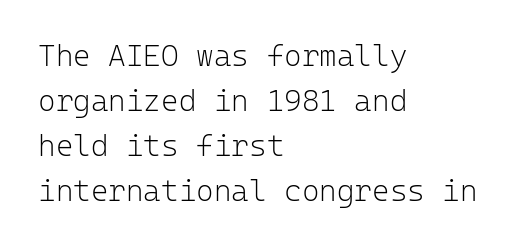
Typeset ragged right — the left edge is the straight one. Honestly, there is no underline to notice here at all. No feet cap the strokes, marking this as sans-serif type. In terms of leading, this rendering sits right in the middle. Stroke mass is kept to a normal reading level or below.
